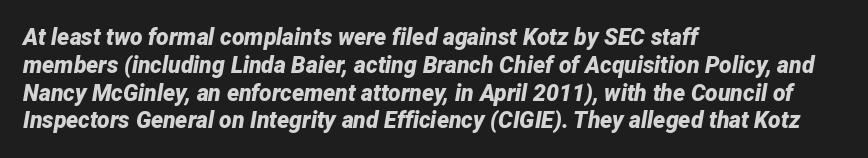
{"italic": "yes", "lean": "right", "slant_degrees": 12, "bold": "yes", "underline": "no", "align": "left", "line_spacing_ratio": 1.21, "letter_spacing": "normal", "letter_spacing_em": 0.0, "glyph_px": 23}
